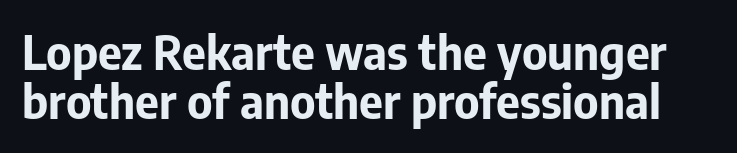
{"serif": "no", "italic": "no", "bold": "yes", "weight": "bold", "width": "normal", "stroke_contrast": "low", "x_height": "medium", "monospaced": "no", "underline": "no", "line_spacing": "tight", "line_spacing_ratio": 1.07, "letter_spacing": "normal", "letter_spacing_em": 0.0, "glyph_px": 46}
